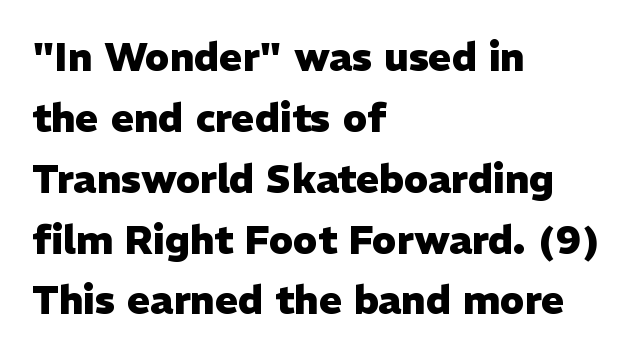
Each glyph is drawn with heavy, bold strokes. Think of a printed novel: that variable character pitch is what you see here. Compared with typical paragraphs, the rows here are spaced about the same. Letters rest on an invisible, unmarked baseline.
